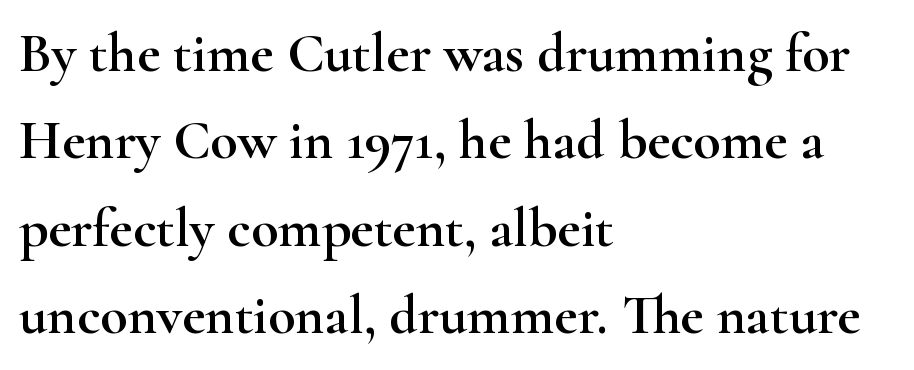
Q: Is the text italic (slanted)? A: No, it is upright.
Q: Is the typeface a serif or a sans-serif typeface? A: Serif.
Q: Is the text underlined? A: No.
Q: How is the paragraph aligned? A: Left-aligned.
Q: Is the spacing between letters normal or unusually wide? A: Normal.
Q: Is the spacing between lines tight, normal or loose? A: Normal.
Q: Width (condensed, normal, or wide)? A: Wide.
Q: Stroke contrast? A: High.
Q: x-height? A: Small.
Q: Monospaced? A: No.
